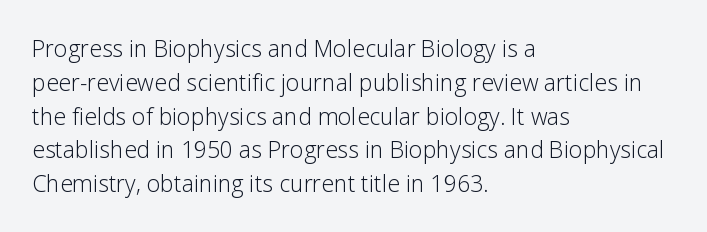
The image shows 23 px text type, upright; set left-aligned, normal line spacing (1.47x), normal letter spacing, not underlined.
